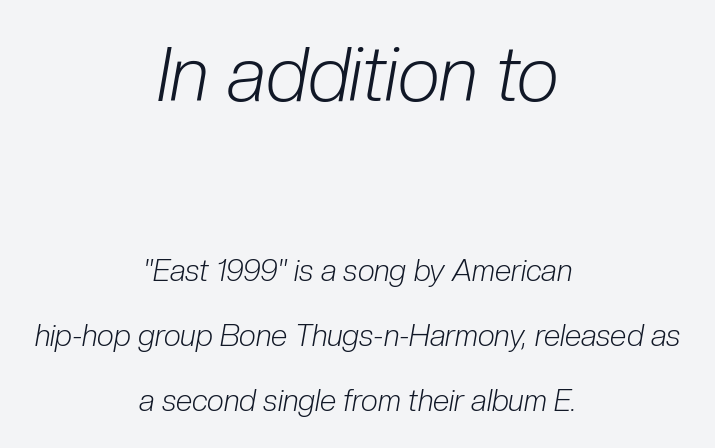
The image shows 75 px light, condensed type, italic (leaning right); set centered, loose line spacing (2.17x), normal letter spacing, not underlined; the first (top) block is 2.5x larger; low stroke contrast and a medium x-height.
